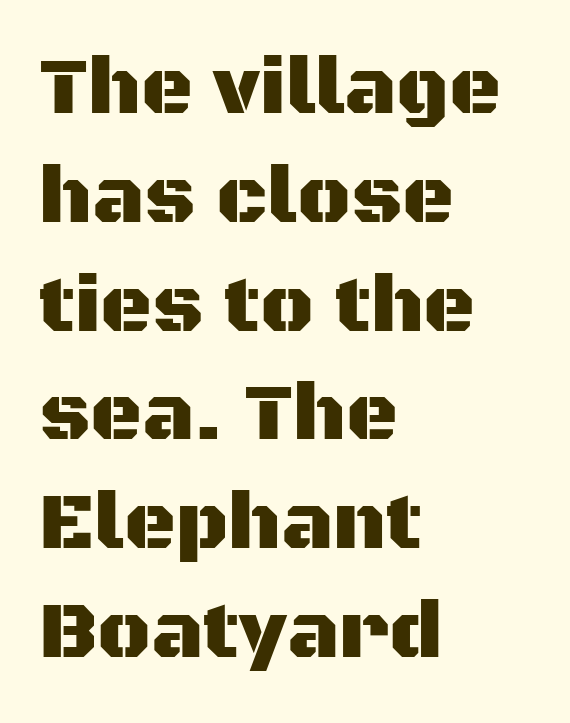
Teacher's note: observe the even left margin — that is flush-left alignment. The characters display no serif detailing; their extremities are plain. Do the letters lean? They stand straight. If you measured baseline to baseline, you'd find a middling distance.
